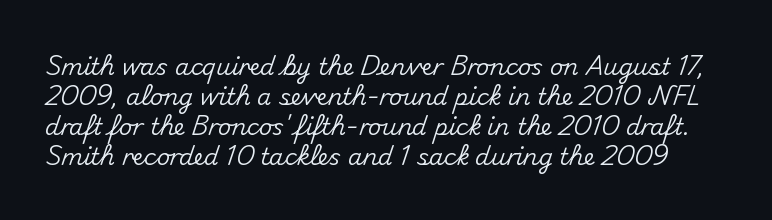
Bare-footed words on every line. Summary of vertical rhythm: regular, with standard interline spacing. No extra tracking has been applied to these lines.
